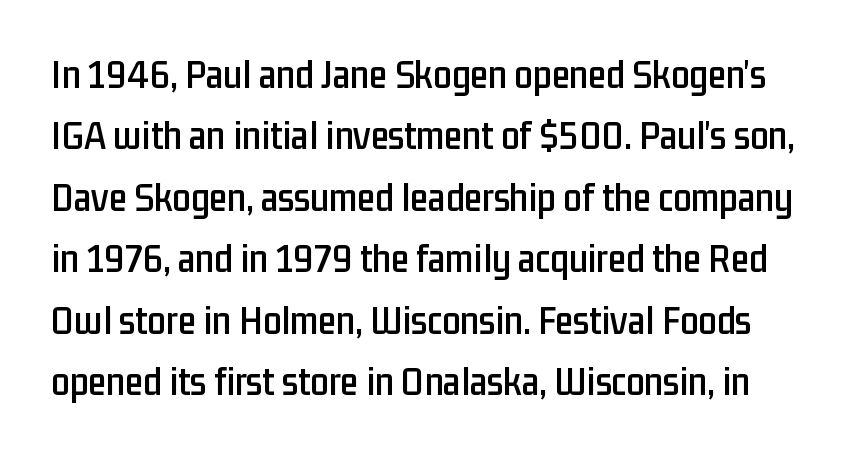
Q: Is the text italic (slanted)? A: No, it is upright.
Q: Is the typeface a serif or a sans-serif typeface? A: Sans-serif.
Q: Is the text underlined? A: No.
Q: Is the spacing between letters normal or unusually wide? A: Normal.
Q: Is the spacing between lines tight, normal or loose? A: Normal.
Q: Width (condensed, normal, or wide)? A: Condensed.
Q: Stroke contrast? A: Low.
Q: x-height? A: Medium.
Q: Monospaced? A: No.
